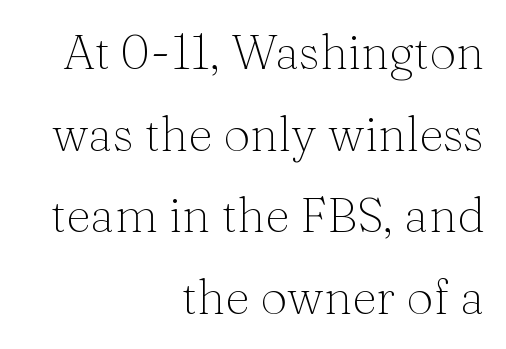
{"serif": "yes", "italic": "no", "bold": "no", "weight": "light", "width": "normal", "stroke_contrast": "medium", "x_height": "medium", "monospaced": "no", "underline": "no", "align": "right", "line_spacing": "normal", "line_spacing_ratio": 1.7, "letter_spacing": "normal", "letter_spacing_em": 0.0, "glyph_px": 48}
